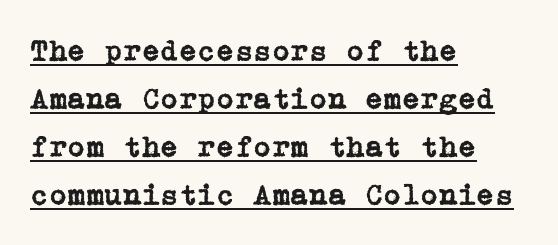
This is serif lettering, the kind often seen in printed books. In terms of leading, this rendering sits right in the middle. Words appear dense and cohesive because spacing is normal. Compared with a centered layout, this one pins lines to the left instead.
